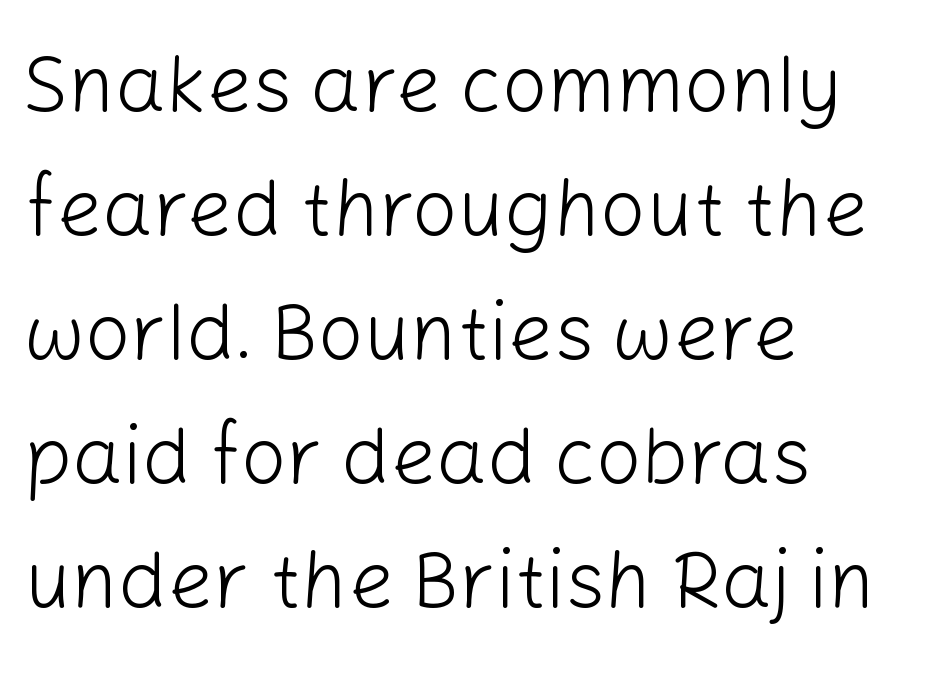
The image shows 80 px light sans-serif type, upright; set left-aligned, normal line spacing (1.55x), normal letter spacing, not underlined; low stroke contrast and a medium x-height.
